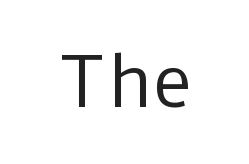
The image shows 68 px regular-weight sans-serif type, upright; set normal letter spacing, not underlined; low stroke contrast and a medium x-height.
